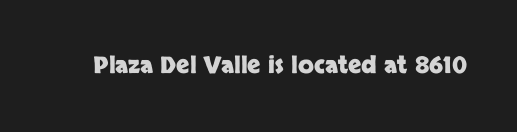
The image shows 23 px bold type, upright; set normal letter spacing, not underlined.
